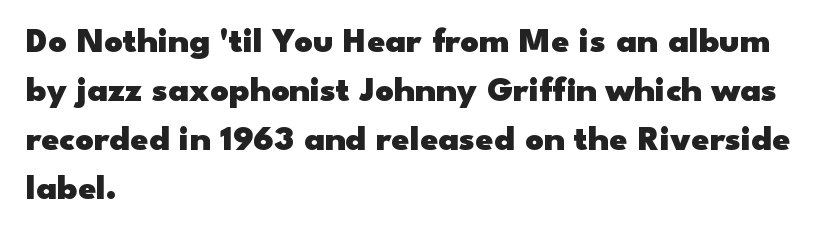
Descenders hang freely into open space. Reading down the block, your eye returns to a fixed left position each line. To sum up the face: it is a sans, with no serifs. Short note: letters normally spaced. Chunky letters — that's bold for sure.
